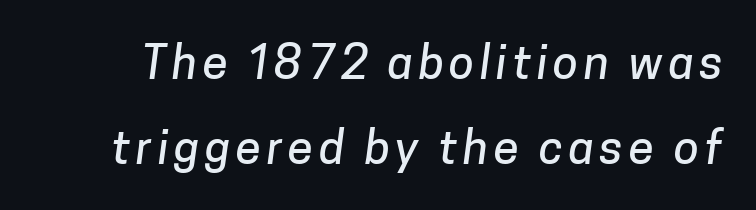
The image shows 46 px sans-serif type; set line spacing 1.85x, not underlined; low stroke contrast and a medium x-height.
